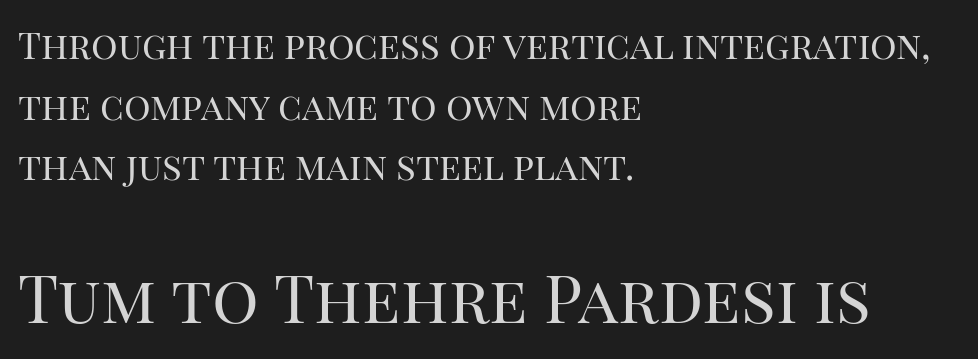
{"serif": "yes", "italic": "no", "bold": "no", "weight": "regular", "width": "normal", "stroke_contrast": "high", "x_height": "large", "monospaced": "no", "underline": "no", "align": "left", "line_spacing": "normal", "line_spacing_ratio": 1.64, "letter_spacing": "normal", "letter_spacing_em": 0.0, "larger_block": "second", "size_ratio": 1.76, "glyph_px": 65}
